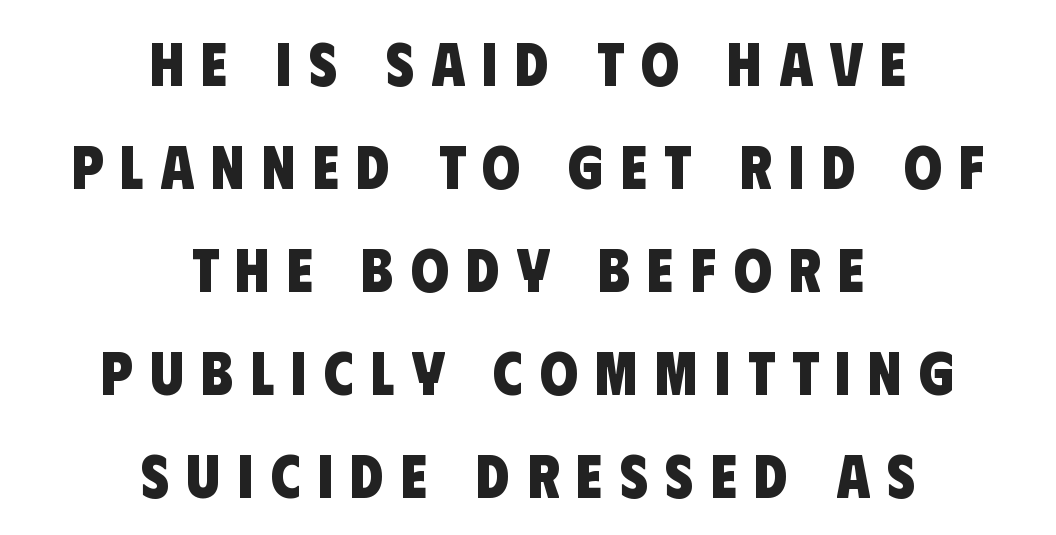
Only glyphs here, with clear space below each row. Here the glyphs are tracked loosely, breaking word shapes into spaced letters. Here the designer chose a conventional face with non-uniform glyph widths. The font is running at its bold setting. Reading down the block, each line starts at a different indent, mirrored at its end.
